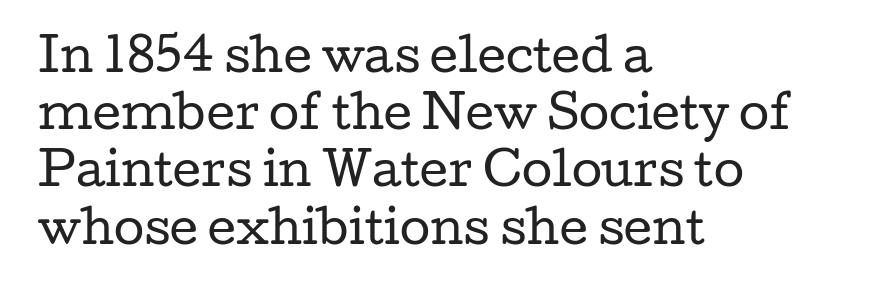
Rule under the text: the space is simply empty. Successive baselines arrive at the customary interval. The text was rendered using a seriffed face with decorative stroke endings. Varying glyph widths throughout — classic text-font behaviour.
